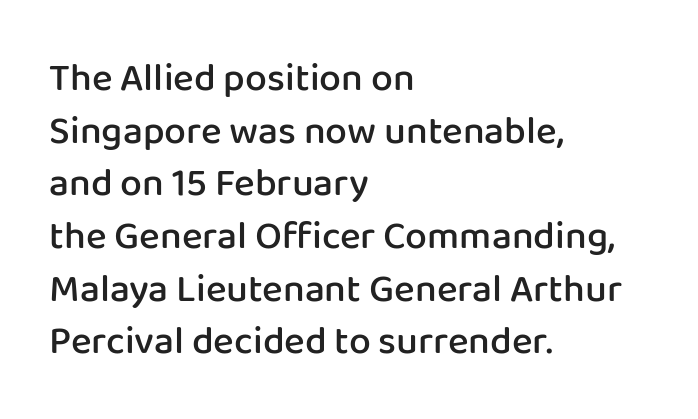
{"serif": "no", "italic": "no", "bold": "semi", "weight": "semibold", "width": "normal", "stroke_contrast": "low", "x_height": "medium", "monospaced": "no", "underline": "no", "align": "left", "line_spacing": "normal", "line_spacing_ratio": 1.35, "letter_spacing": "normal", "letter_spacing_em": 0.0, "glyph_px": 39}
